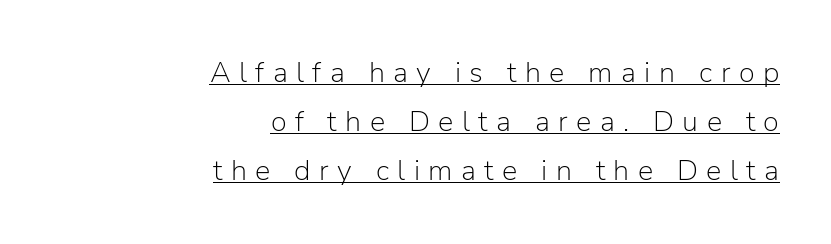
Q: Is the text bold? A: No.
Q: Is the text italic (slanted)? A: No, it is upright.
Q: Is the typeface a serif or a sans-serif typeface? A: Sans-serif.
Q: Is the text underlined? A: Yes.
Q: How is the paragraph aligned? A: Right-aligned.
Q: Is the spacing between letters normal or unusually wide? A: Unusually wide.
Q: Is the spacing between lines tight, normal or loose? A: Normal.
Q: Width (condensed, normal, or wide)? A: Normal.
Q: Stroke contrast? A: Low.
Q: x-height? A: Medium.
Q: Monospaced? A: No.
